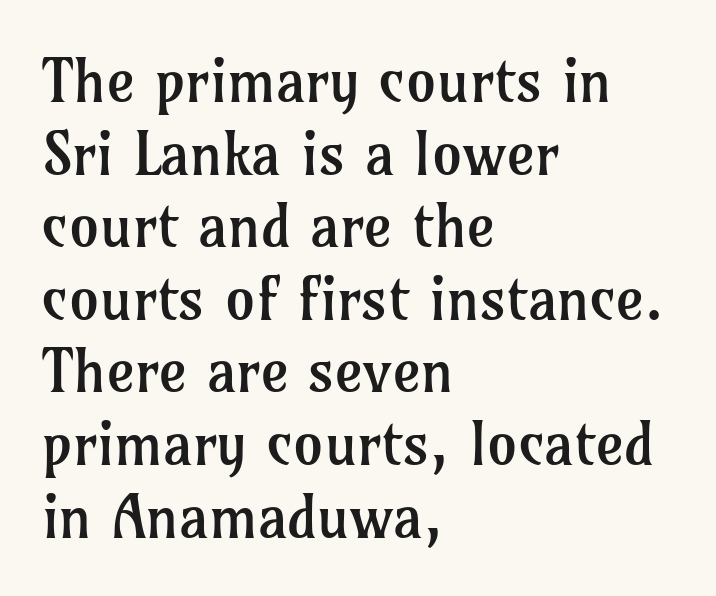
You could not count columns in this text — the font is proportionally spaced. Default kerning and tracking; the words read as compact shapes. The weight tops out at a normal text grade. The characters display serif detailing at their extremities. The font's upright variant was chosen for this text.
